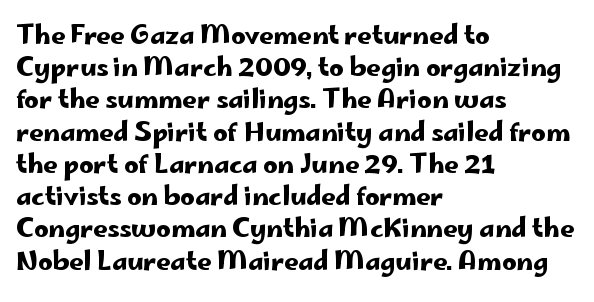
The image shows 25 px text type, upright; set left-aligned, normal line spacing (1.29x), normal letter spacing, not underlined.
